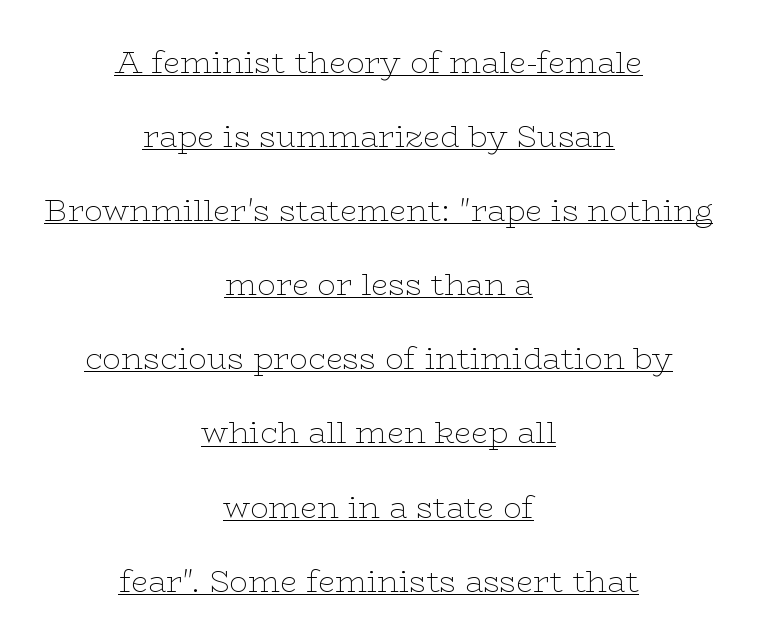
Leading is clearly above the norm, producing a sparse column. Layout note: lines centered. You can tell it's not italic because the verticals are truly vertical. Does a line run under the words? Yes, clearly. The typeface has the unassuming heft of standard copy or less. Little horizontal feet cap the strokes, marking this as serif type.
